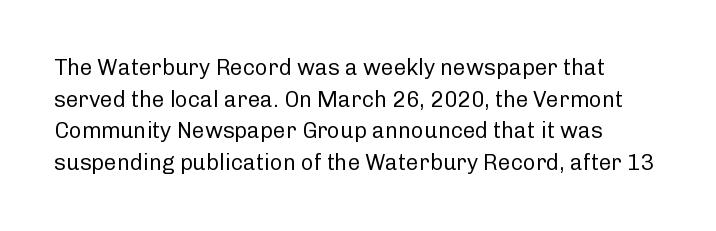
The image shows 22 px text type, upright; set normal line spacing (1.44x), normal letter spacing, not underlined.
